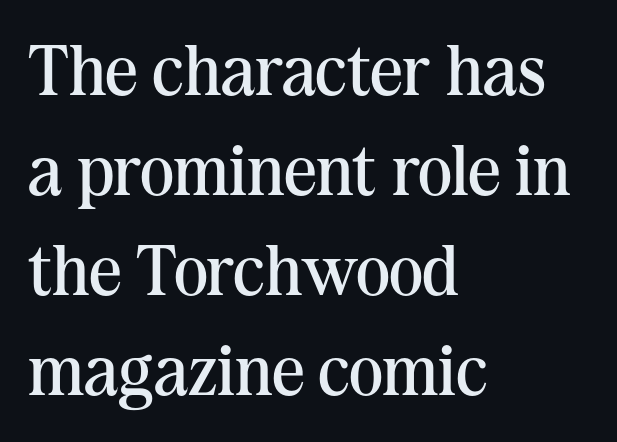
{"serif": "yes", "italic": "no", "bold": "no", "weight": "regular", "width": "normal", "stroke_contrast": "medium", "x_height": "medium", "monospaced": "no", "underline": "no", "align": "left", "line_spacing": "normal", "line_spacing_ratio": 1.39, "letter_spacing": "normal", "letter_spacing_em": 0.0, "glyph_px": 72}
